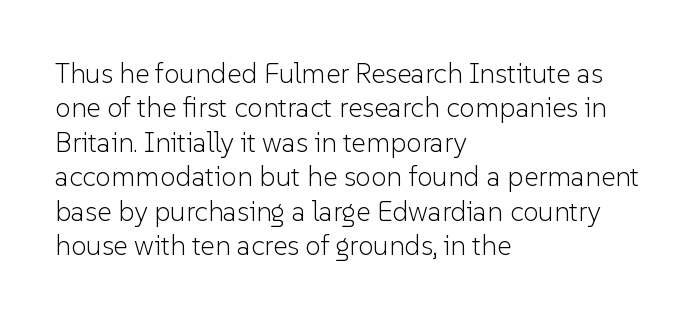
{"serif": "no", "italic": "no", "bold": "no", "weight": "light", "width": "normal", "stroke_contrast": "low", "x_height": "medium", "monospaced": "no", "underline": "no", "align": "left", "line_spacing_ratio": 1.23, "letter_spacing": "normal", "letter_spacing_em": 0.0, "glyph_px": 28}
